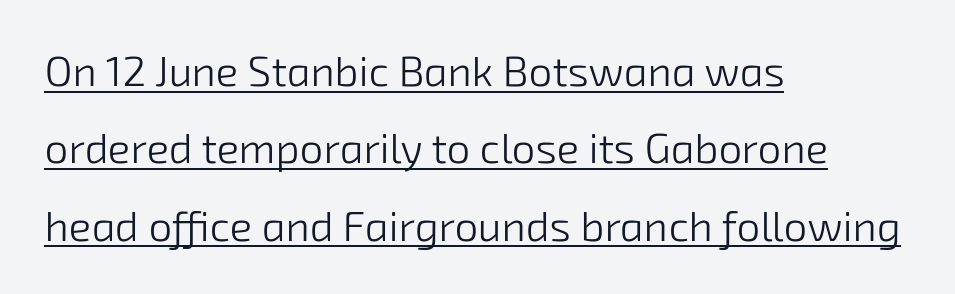
{"serif": "no", "bold": "no", "weight": "light", "width": "normal", "stroke_contrast": "low", "x_height": "medium", "monospaced": "no", "underline": "yes", "align": "left", "line_spacing_ratio": 1.84, "letter_spacing": "normal", "letter_spacing_em": 0.0, "glyph_px": 42}
